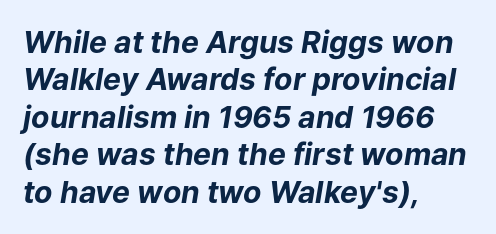
The image shows 30 px bold type, italic (leaning right); set left-aligned, normal line spacing (1.25x), normal letter spacing, not underlined; low stroke contrast and a medium x-height.
